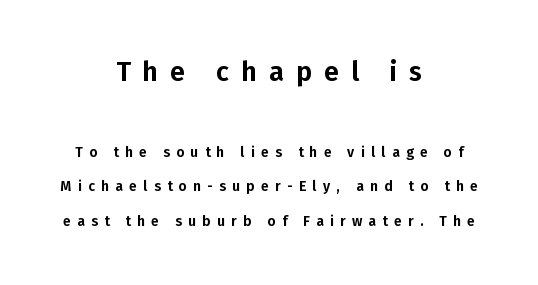
Q: Is the text italic (slanted)? A: No, it is upright.
Q: Is the text underlined? A: No.
Q: How is the paragraph aligned? A: Centered.
Q: Is the spacing between letters normal or unusually wide? A: Unusually wide.
Q: Is the spacing between lines tight, normal or loose? A: Loose.
Q: Which block of text is set in a larger size, the first (top) or the second (bottom)? A: The first (top) one.
